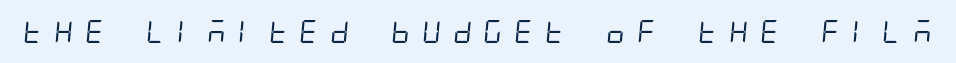
Q: Is the text bold? A: No.
Q: Is the text underlined? A: No.
Q: Is the spacing between letters normal or unusually wide? A: Unusually wide.
